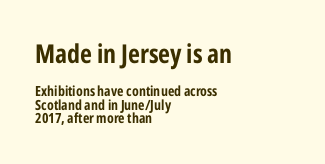
{"italic": "no", "underline": "no", "align": "left", "line_spacing": "tight", "line_spacing_ratio": 0.97, "letter_spacing": "normal", "letter_spacing_em": 0.0, "larger_block": "first", "size_ratio": 1.86, "glyph_px": 26}
